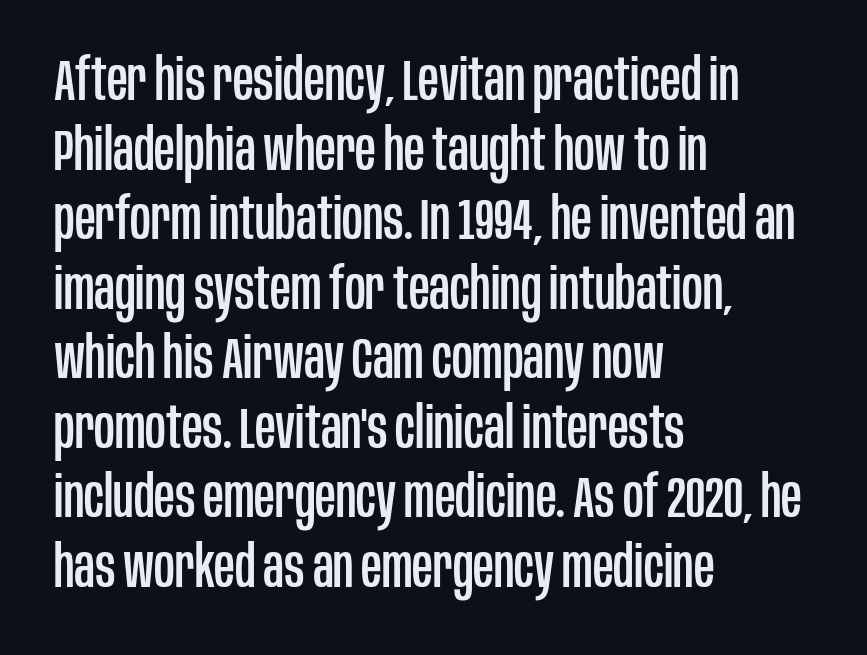
{"serif": "no", "italic": "no", "width": "condensed", "stroke_contrast": "low", "x_height": "large", "monospaced": "no", "underline": "no", "align": "left", "line_spacing_ratio": 1.22, "letter_spacing": "normal", "letter_spacing_em": 0.0, "glyph_px": 57}
